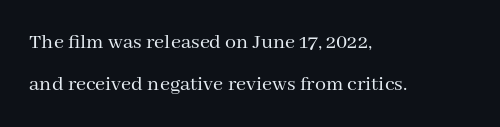
The image shows 22 px text type, upright; set left-aligned, loose line spacing (1.9x), normal letter spacing, not underlined.
